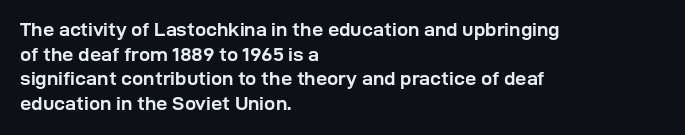
{"italic": "no", "bold": "yes", "underline": "no", "align": "left", "line_spacing_ratio": 1.23, "letter_spacing": "normal", "letter_spacing_em": 0.0, "glyph_px": 20}
